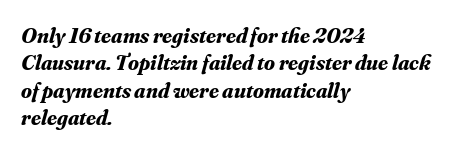
{"italic": "yes", "lean": "right", "slant_degrees": 16, "bold": "yes", "underline": "no", "align": "left", "line_spacing": "normal", "line_spacing_ratio": 1.25, "letter_spacing": "normal", "letter_spacing_em": 0.0, "glyph_px": 22}
